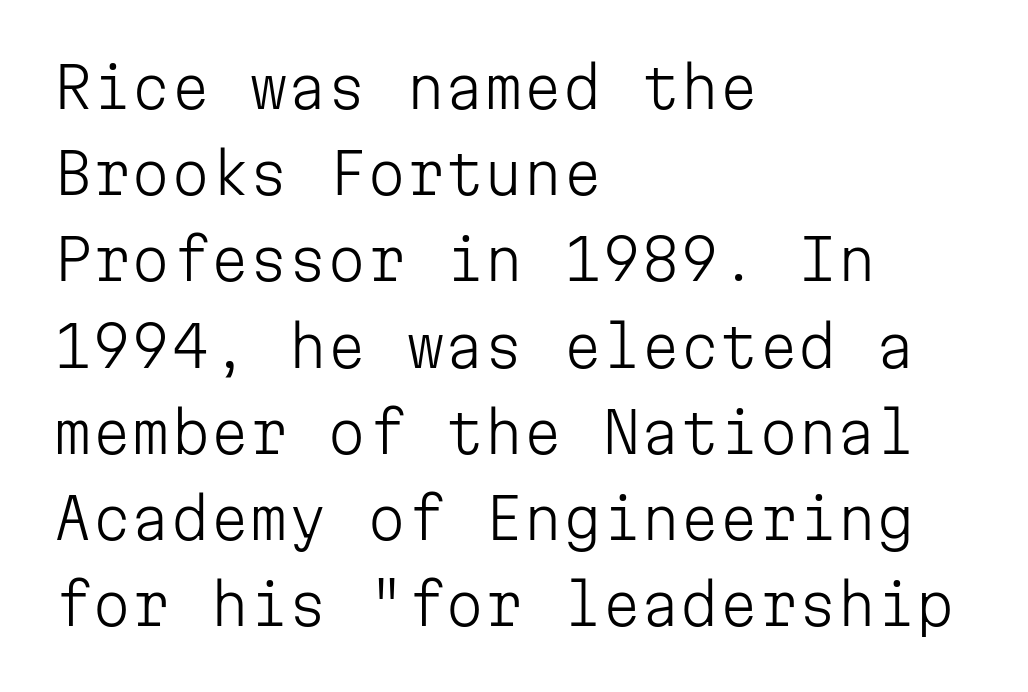
Note the uniform advance width — an 'i' takes as much space as an 'm'. In terms of letterspacing, this is plain default setting. Weight class: somewhere from thin through regular. Evenly set lines give the paragraph a standard silhouette. Type without underlining.
